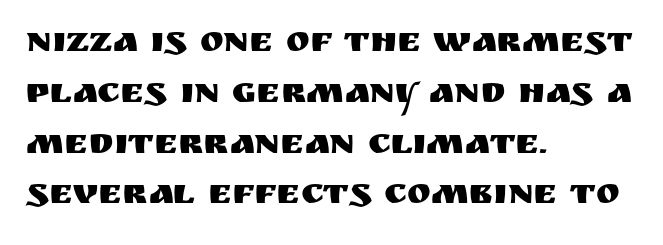
Q: Is the text italic (slanted)? A: No, it is upright.
Q: Is the typeface a serif or a sans-serif typeface? A: Sans-serif.
Q: Is the text underlined? A: No.
Q: How is the paragraph aligned? A: Left-aligned.
Q: Is the spacing between letters normal or unusually wide? A: Normal.
Q: Is the spacing between lines tight, normal or loose? A: Normal.
Q: Width (condensed, normal, or wide)? A: Normal.
Q: Stroke contrast? A: Medium.
Q: x-height? A: Large.
Q: Monospaced? A: No.
